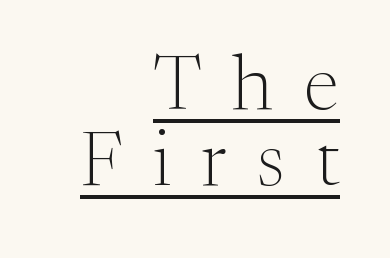
{"serif": "yes", "italic": "no", "bold": "no", "weight": "light", "width": "normal", "stroke_contrast": "medium", "x_height": "medium", "monospaced": "no", "underline": "yes", "align": "right", "line_spacing": "tight", "line_spacing_ratio": 0.98, "letter_spacing": "wide", "letter_spacing_em": 0.39, "glyph_px": 78}
